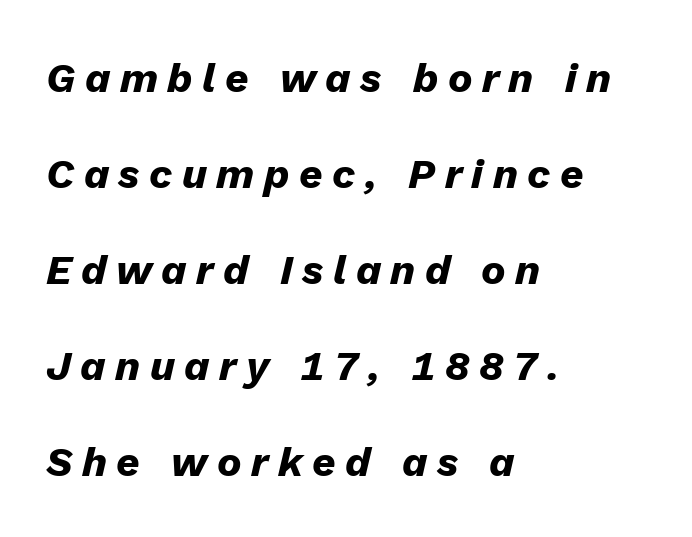
Q: Is the text bold? A: Yes.
Q: Is the text italic (slanted)? A: Yes, it leans right by about 13 degrees.
Q: Is the text underlined? A: No.
Q: How is the paragraph aligned? A: Left-aligned.
Q: Is the spacing between letters normal or unusually wide? A: Unusually wide.
Q: Is the spacing between lines tight, normal or loose? A: Loose.
Q: Width (condensed, normal, or wide)? A: Normal.
Q: Stroke contrast? A: Low.
Q: x-height? A: Medium.
Q: Monospaced? A: No.
